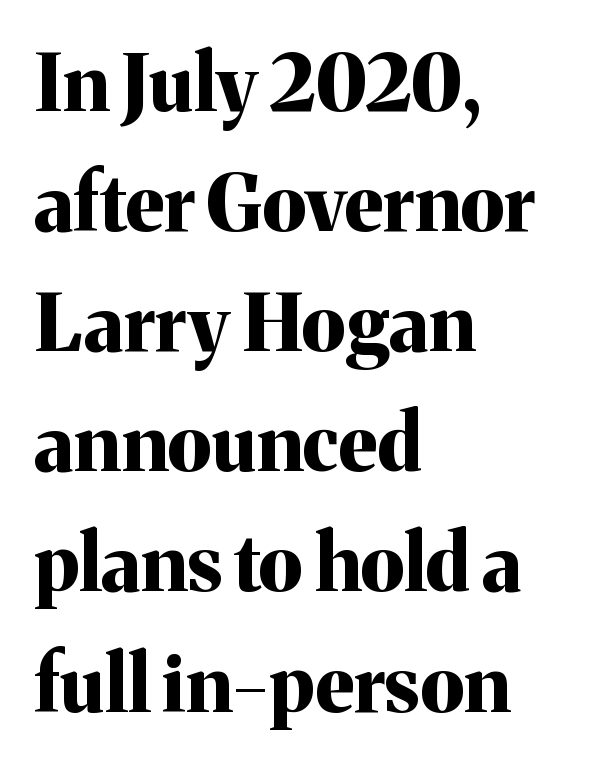
{"serif": "yes", "italic": "no", "bold": "yes", "weight": "bold", "width": "normal", "stroke_contrast": "medium", "x_height": "medium", "monospaced": "no", "underline": "no", "align": "left", "line_spacing": "normal", "line_spacing_ratio": 1.54, "letter_spacing": "normal", "letter_spacing_em": 0.0, "glyph_px": 78}
